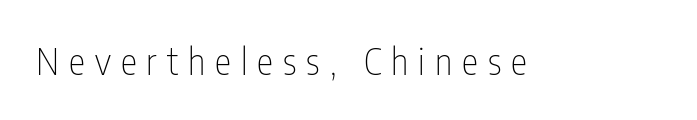
The image shows 37 px thin, condensed sans-serif type, upright; set unusually wide letter spacing (+0.27 em), not underlined; low stroke contrast and a medium x-height.
